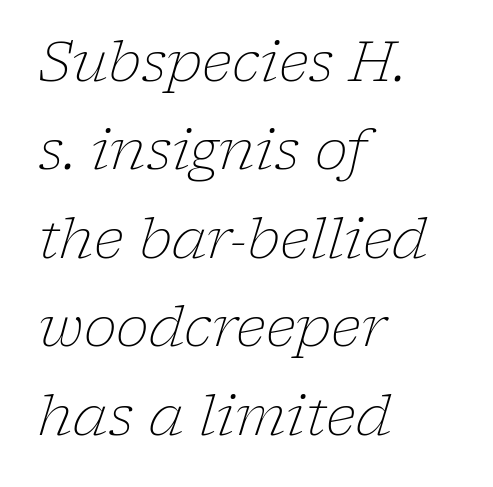
The image shows 56 px light serif type, italic (leaning right); set left-aligned, normal line spacing (1.58x), normal letter spacing, not underlined; low stroke contrast and a medium x-height.
